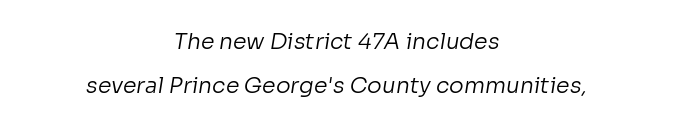
One-word summary of the alignment: center. This sample uses plain, unmodified letter spacing. This block would shrink considerably if given ordinary leading; it's expanded now. The face looks like a standard text weight, possibly lighter. The baseline area is clear.
